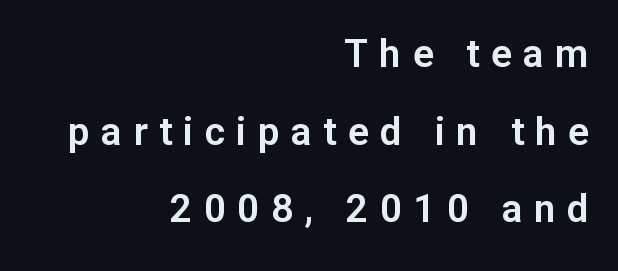
{"serif": "no", "italic": "no", "width": "normal", "stroke_contrast": "low", "x_height": "medium", "monospaced": "no", "underline": "no", "align": "right", "line_spacing": "loose", "line_spacing_ratio": 1.99, "letter_spacing": "wide", "letter_spacing_em": 0.29, "glyph_px": 39}
